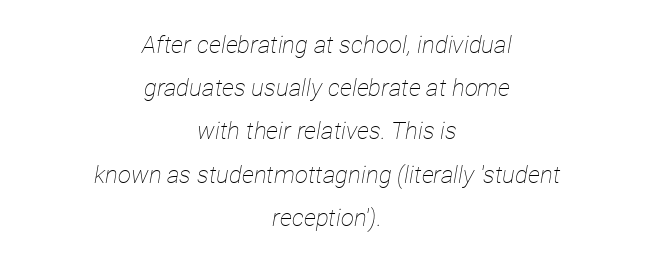
The image shows 24 px text type, italic (leaning right); set centered, line spacing 1.8x, normal letter spacing, not underlined.
